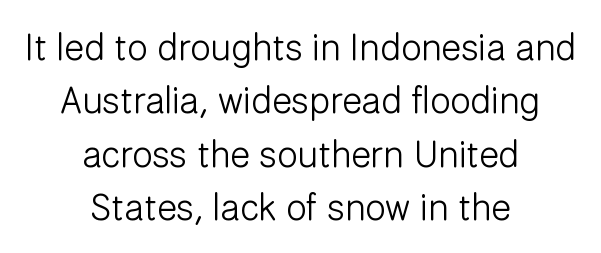
Q: Is the text bold? A: No.
Q: Is the text italic (slanted)? A: No, it is upright.
Q: Is the typeface a serif or a sans-serif typeface? A: Sans-serif.
Q: Is the text underlined? A: No.
Q: How is the paragraph aligned? A: Centered.
Q: Is the spacing between letters normal or unusually wide? A: Normal.
Q: Is the spacing between lines tight, normal or loose? A: Normal.
Q: Width (condensed, normal, or wide)? A: Normal.
Q: Stroke contrast? A: Low.
Q: x-height? A: Medium.
Q: Monospaced? A: No.
